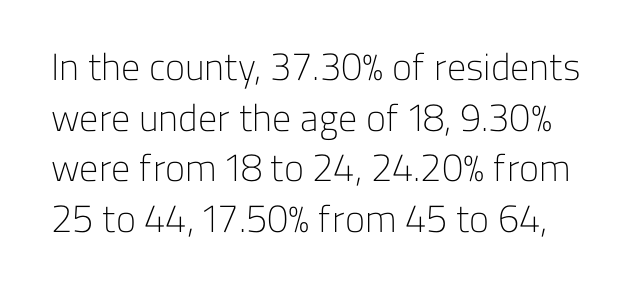
{"serif": "no", "italic": "no", "bold": "no", "weight": "light", "width": "normal", "stroke_contrast": "low", "x_height": "medium", "monospaced": "no", "underline": "no", "line_spacing": "normal", "line_spacing_ratio": 1.33, "letter_spacing": "normal", "letter_spacing_em": 0.0, "glyph_px": 38}
